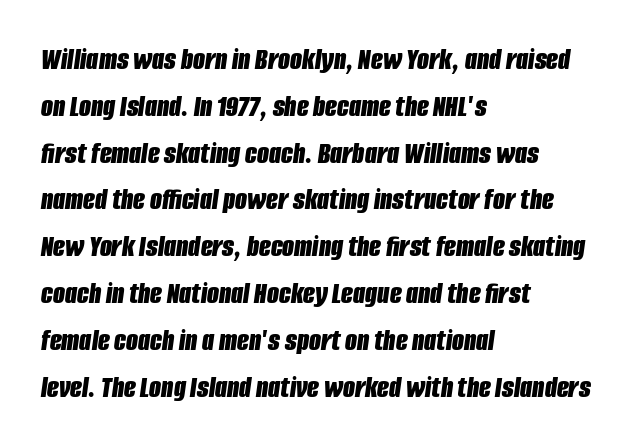
The image shows 31 px bold, condensed type, italic (leaning right); set left-aligned, normal line spacing (1.51x), normal letter spacing, not underlined; low stroke contrast and a large x-height.
